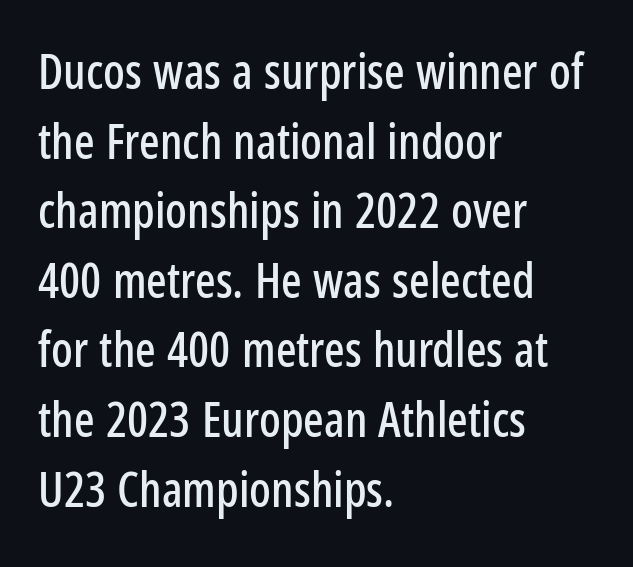
Q: Is the text italic (slanted)? A: No, it is upright.
Q: Is the typeface a serif or a sans-serif typeface? A: Sans-serif.
Q: Is the text underlined? A: No.
Q: How is the paragraph aligned? A: Left-aligned.
Q: Is the spacing between letters normal or unusually wide? A: Normal.
Q: Is the spacing between lines tight, normal or loose? A: Normal.
Q: Width (condensed, normal, or wide)? A: Condensed.
Q: Stroke contrast? A: Low.
Q: x-height? A: Medium.
Q: Monospaced? A: No.
